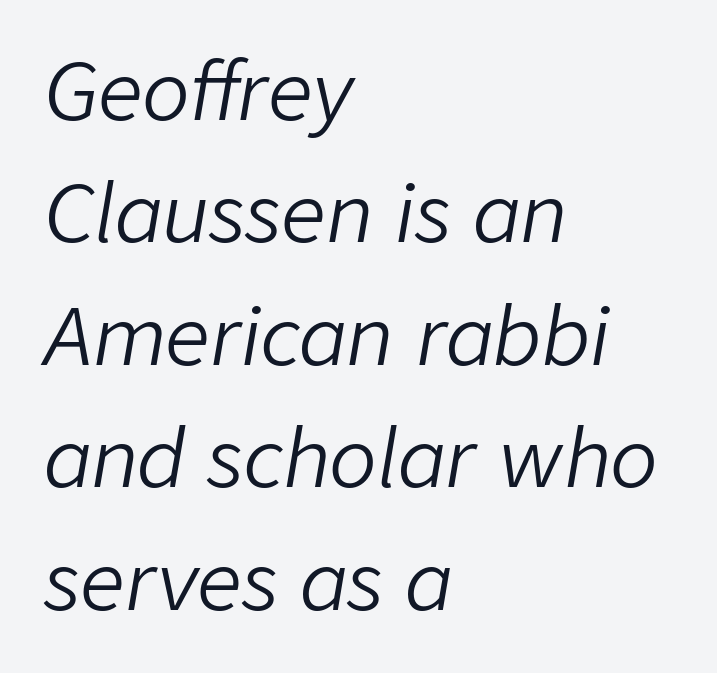
The image shows 79 px light type, italic (leaning right); set left-aligned, normal line spacing (1.55x), normal letter spacing, not underlined; low stroke contrast and a medium x-height.
